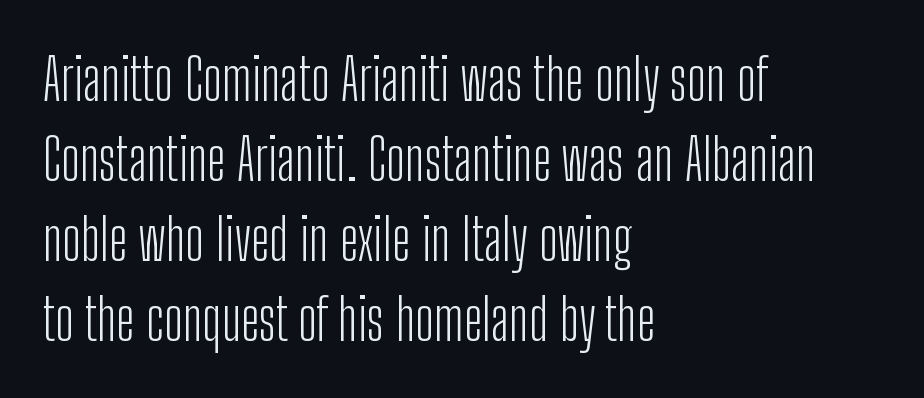
Each letter's strokes conclude bluntly, with no projecting serifs. Stems and bowls with no extra thickness — not bold. The strip under each line holds only bare page. The lines are quadded left. Notice how descenders clear the ascenders below comfortably — that's standard leading.
